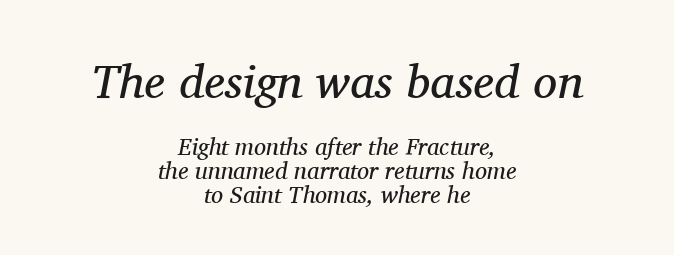
Q: Is the text bold? A: No.
Q: Is the text italic (slanted)? A: Yes, it leans right by about 11 degrees.
Q: Is the typeface a serif or a sans-serif typeface? A: Serif.
Q: Is the text underlined? A: No.
Q: How is the paragraph aligned? A: Centered.
Q: Is the spacing between letters normal or unusually wide? A: Normal.
Q: Is the spacing between lines tight, normal or loose? A: Tight.
Q: Which block of text is set in a larger size, the first (top) or the second (bottom)? A: The first (top) one.
Q: Width (condensed, normal, or wide)? A: Normal.
Q: Stroke contrast? A: Medium.
Q: x-height? A: Medium.
Q: Monospaced? A: No.
